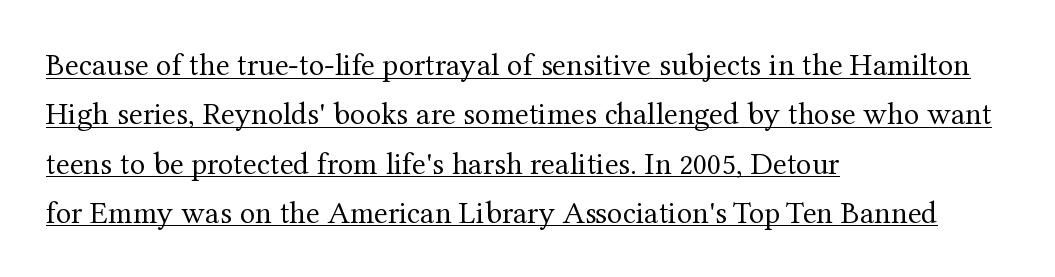
Q: Is the text bold? A: No.
Q: Is the text italic (slanted)? A: No, it is upright.
Q: Is the typeface a serif or a sans-serif typeface? A: Serif.
Q: Is the text underlined? A: Yes.
Q: How is the paragraph aligned? A: Left-aligned.
Q: Is the spacing between letters normal or unusually wide? A: Normal.
Q: Is the spacing between lines tight, normal or loose? A: Normal.
Q: Width (condensed, normal, or wide)? A: Normal.
Q: Stroke contrast? A: Medium.
Q: x-height? A: Medium.
Q: Monospaced? A: No.
